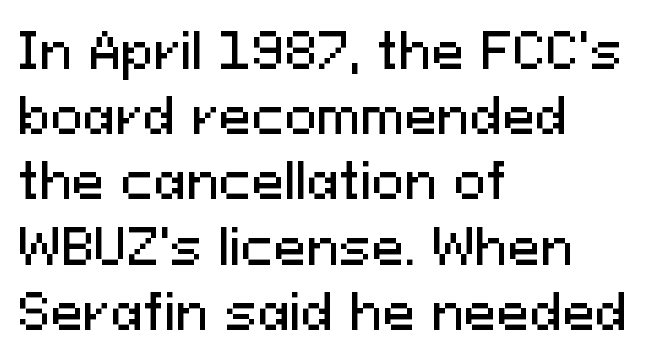
{"serif": "no", "italic": "no", "width": "normal", "stroke_contrast": "medium", "x_height": "medium", "monospaced": "no", "underline": "no", "align": "left", "line_spacing": "normal", "line_spacing_ratio": 1.33, "letter_spacing": "normal", "letter_spacing_em": 0.0, "glyph_px": 49}
